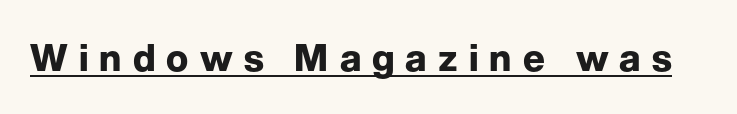
Q: Is the text bold? A: Yes.
Q: Is the text italic (slanted)? A: No, it is upright.
Q: Is the typeface a serif or a sans-serif typeface? A: Sans-serif.
Q: Is the text underlined? A: Yes.
Q: Is the spacing between letters normal or unusually wide? A: Unusually wide.
Q: Width (condensed, normal, or wide)? A: Normal.
Q: Stroke contrast? A: Low.
Q: x-height? A: Medium.
Q: Monospaced? A: No.
